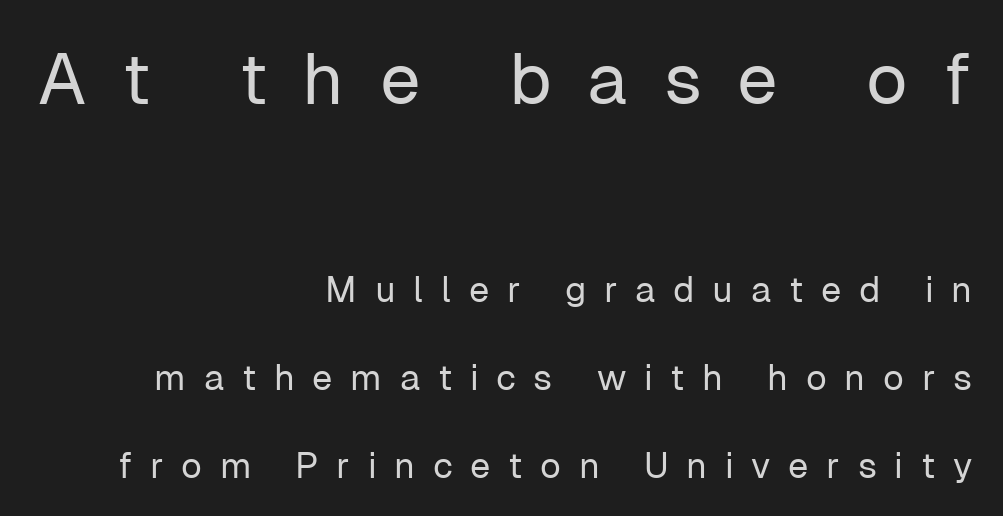
The image shows 72 px regular-weight sans-serif type, upright; set right-aligned, loose line spacing (2.45x), unusually wide letter spacing (+0.49 em), not underlined; the first (top) block is 2.0x larger; low stroke contrast and a medium x-height.
